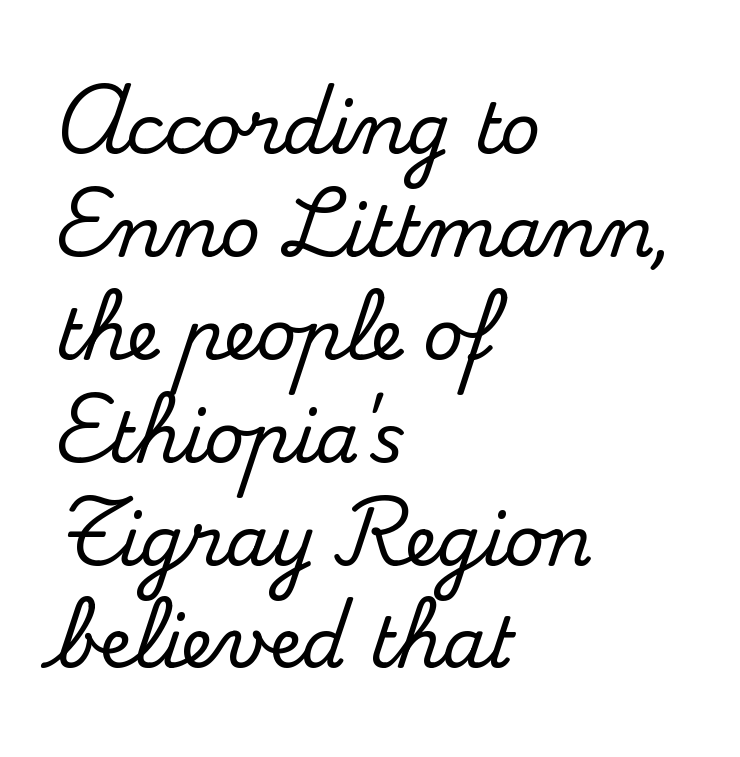
The image shows 70 px text type; set left-aligned, normal line spacing (1.47x), normal letter spacing, not underlined; medium stroke contrast and a small x-height.
